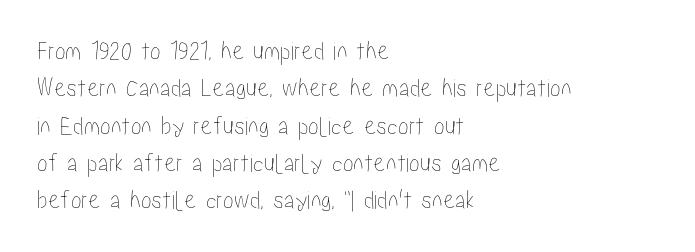
Q: Is the text italic (slanted)? A: No, it is upright.
Q: Is the text underlined? A: No.
Q: How is the paragraph aligned? A: Left-aligned.
Q: Is the spacing between letters normal or unusually wide? A: Normal.
Q: Is the spacing between lines tight, normal or loose? A: Normal.
